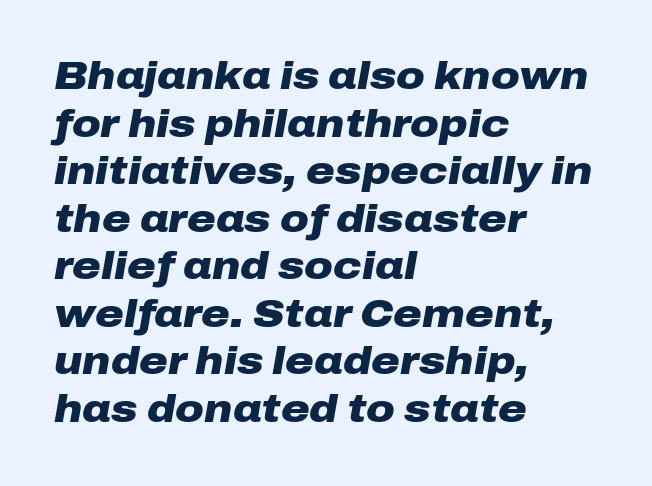
The image shows 39 px heavy, wide type, italic (leaning right); set left-aligned, line spacing 1.22x, normal letter spacing, not underlined; low stroke contrast and a medium x-height.
